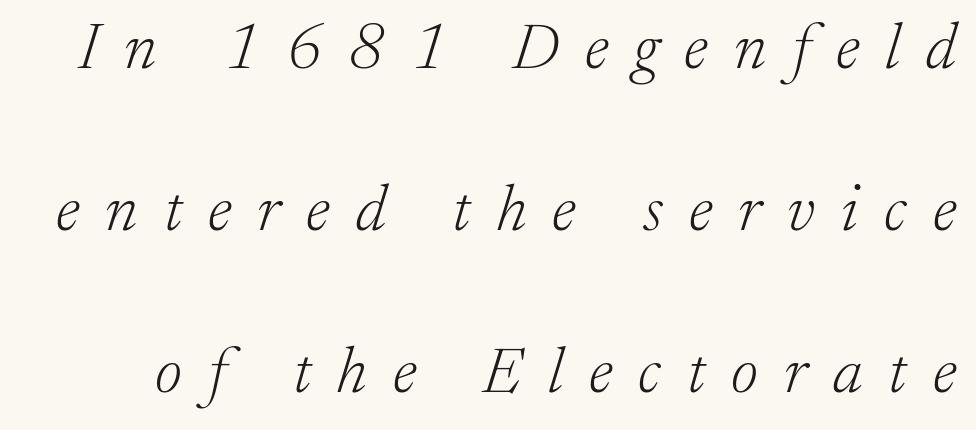
The image shows 65 px light serif type, italic (leaning right); set loose line spacing (2.49x), unusually wide letter spacing (+0.4 em), not underlined; low stroke contrast and a medium x-height.
